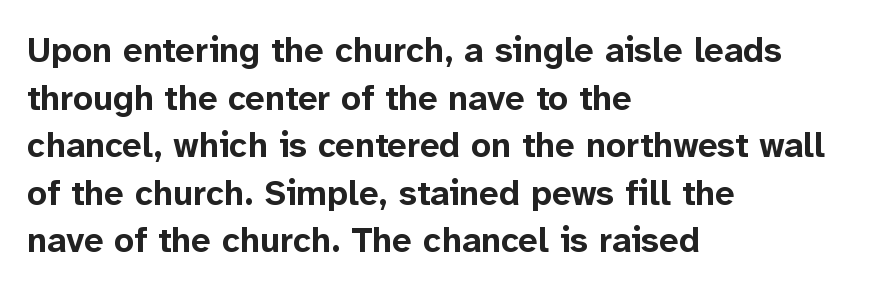
The image shows 35 px bold sans-serif type, upright; set left-aligned, normal line spacing (1.36x), normal letter spacing, not underlined; low stroke contrast and a medium x-height.
